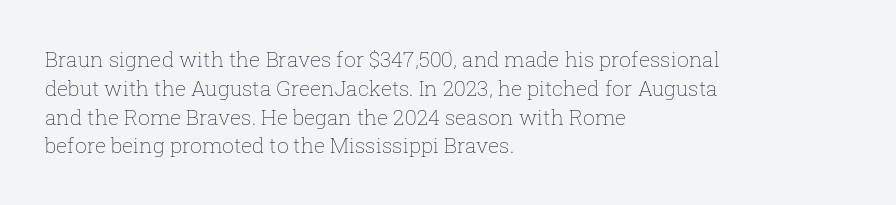
Q: Is the text bold? A: No.
Q: Is the text italic (slanted)? A: No, it is upright.
Q: Is the text underlined? A: No.
Q: How is the paragraph aligned? A: Left-aligned.
Q: Is the spacing between letters normal or unusually wide? A: Normal.
Q: Is the spacing between lines tight, normal or loose? A: Normal.
